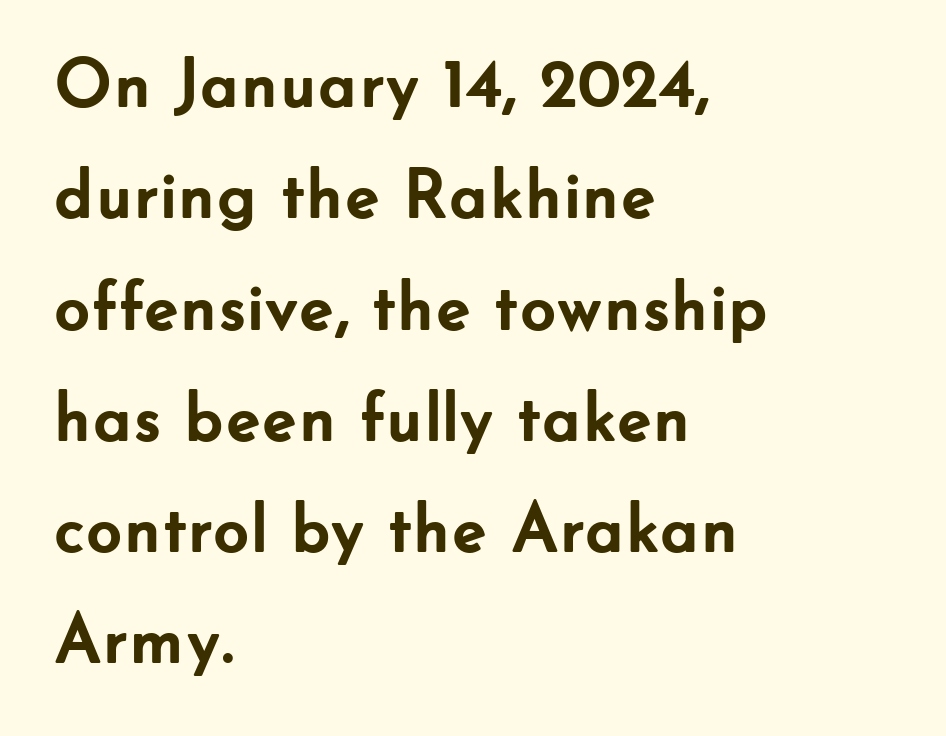
The typesetter chose a ragged-right arrangement here. Italic: no, the glyphs are upright roman. Line spacing here is normal. The letterforms sit shoulder to shoulder at normal distance. Its strokes are broad and dark, the hallmark of bold type.
